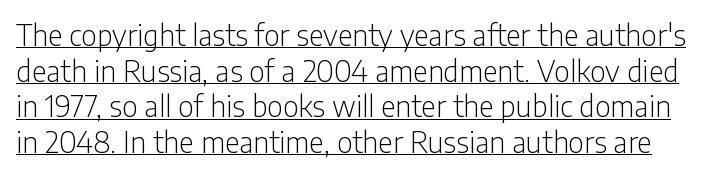
Q: Is the text bold? A: No.
Q: Is the text italic (slanted)? A: No, it is upright.
Q: Is the typeface a serif or a sans-serif typeface? A: Sans-serif.
Q: Is the text underlined? A: Yes.
Q: Is the spacing between letters normal or unusually wide? A: Normal.
Q: Width (condensed, normal, or wide)? A: Condensed.
Q: Stroke contrast? A: Low.
Q: x-height? A: Medium.
Q: Monospaced? A: No.
